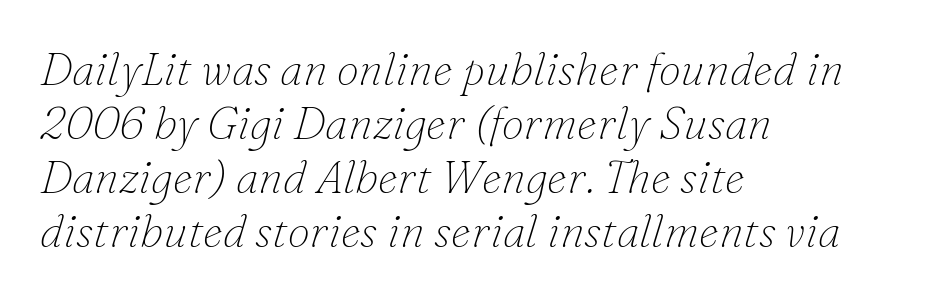
The image shows 45 px thin serif type, italic (leaning right); set left-aligned, line spacing 1.2x, normal letter spacing, not underlined; low stroke contrast and a small x-height.
